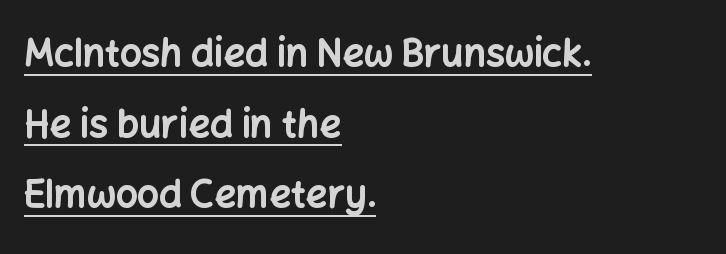
Q: Is the text bold? A: Yes.
Q: Is the text italic (slanted)? A: No, it is upright.
Q: Is the typeface a serif or a sans-serif typeface? A: Sans-serif.
Q: Is the text underlined? A: Yes.
Q: How is the paragraph aligned? A: Left-aligned.
Q: Is the spacing between letters normal or unusually wide? A: Normal.
Q: Width (condensed, normal, or wide)? A: Normal.
Q: Stroke contrast? A: Low.
Q: x-height? A: Medium.
Q: Monospaced? A: No.
